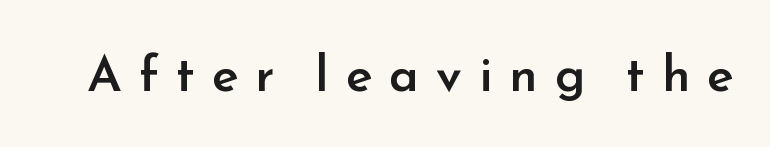
{"serif": "no", "italic": "no", "bold": "semi", "weight": "semibold", "width": "normal", "stroke_contrast": "low", "x_height": "small", "monospaced": "no", "underline": "no", "letter_spacing": "wide", "letter_spacing_em": 0.34, "glyph_px": 50}
